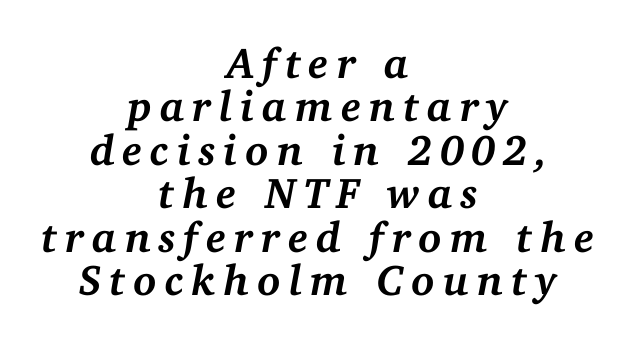
Q: Is the text bold? A: Yes.
Q: Is the text italic (slanted)? A: Yes, it leans right by about 11 degrees.
Q: Is the typeface a serif or a sans-serif typeface? A: Serif.
Q: Is the text underlined? A: No.
Q: How is the paragraph aligned? A: Centered.
Q: Is the spacing between lines tight, normal or loose? A: Tight.
Q: Width (condensed, normal, or wide)? A: Normal.
Q: Stroke contrast? A: Medium.
Q: x-height? A: Medium.
Q: Monospaced? A: No.
